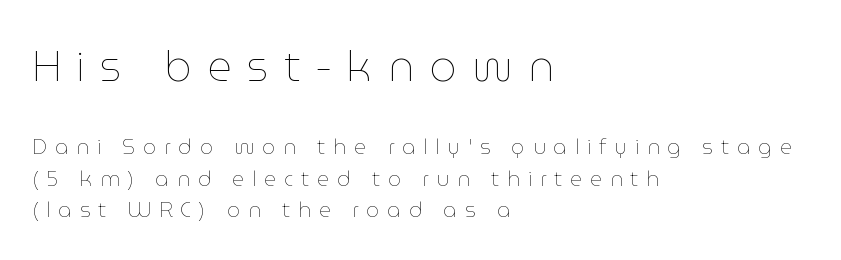
The image shows 42 px thin type, upright; set left-aligned, normal line spacing (1.51x), unusually wide letter spacing (+0.37 em), not underlined; the first (top) block is 2.0x larger; low stroke contrast and a medium x-height.
